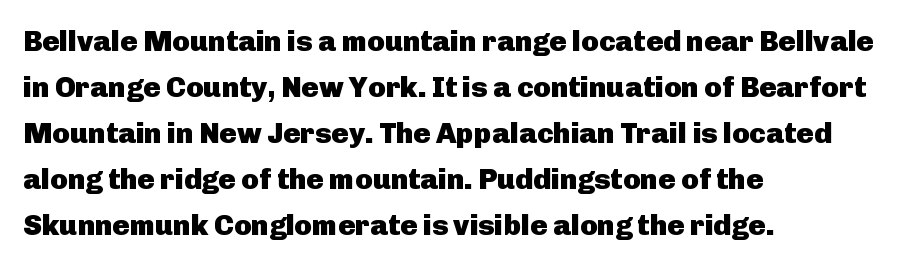
The image shows 29 px heavy sans-serif type, upright; set left-aligned, normal line spacing (1.59x), normal letter spacing, not underlined; low stroke contrast and a medium x-height.
